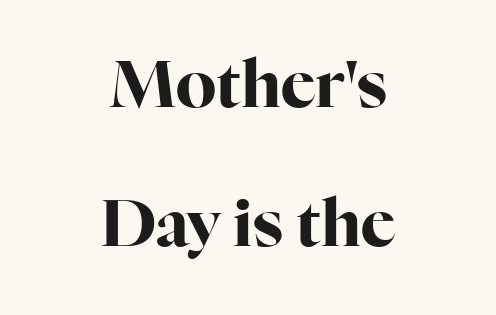
Q: Is the text bold? A: Yes.
Q: Is the text italic (slanted)? A: No, it is upright.
Q: Is the typeface a serif or a sans-serif typeface? A: Serif.
Q: Is the text underlined? A: No.
Q: How is the paragraph aligned? A: Centered.
Q: Is the spacing between letters normal or unusually wide? A: Normal.
Q: Is the spacing between lines tight, normal or loose? A: Loose.
Q: Width (condensed, normal, or wide)? A: Normal.
Q: Stroke contrast? A: High.
Q: x-height? A: Medium.
Q: Monospaced? A: No.
